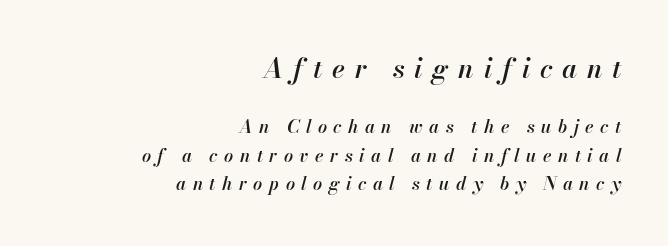
{"italic": "yes", "lean": "right", "slant_degrees": 13, "bold": "semi", "underline": "no", "align": "right", "line_spacing": "normal", "line_spacing_ratio": 1.6, "letter_spacing": "wide", "letter_spacing_em": 0.36, "larger_block": "first", "size_ratio": 1.5, "glyph_px": 27}
